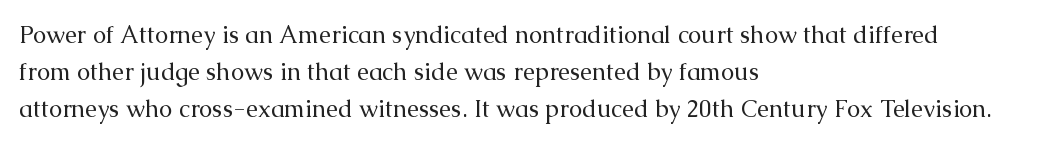
The image shows 24 px text type, upright; set left-aligned, normal line spacing (1.54x), normal letter spacing, not underlined.
